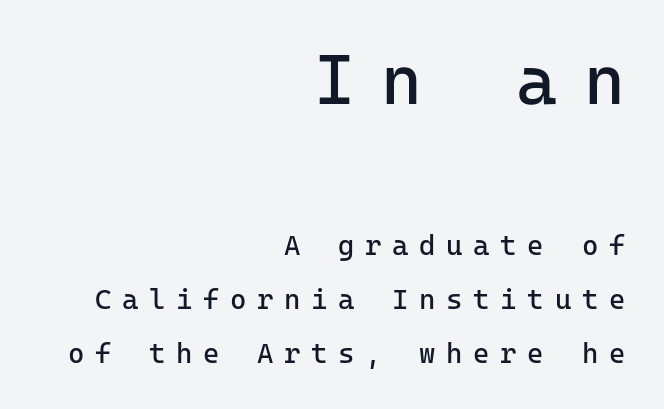
{"serif": "no", "italic": "no", "bold": "no", "weight": "regular", "width": "normal", "stroke_contrast": "low", "x_height": "medium", "underline": "no", "align": "right", "line_spacing": "loose", "line_spacing_ratio": 1.92, "letter_spacing": "wide", "letter_spacing_em": 0.38, "larger_block": "first", "size_ratio": 2.5, "glyph_px": 70}
